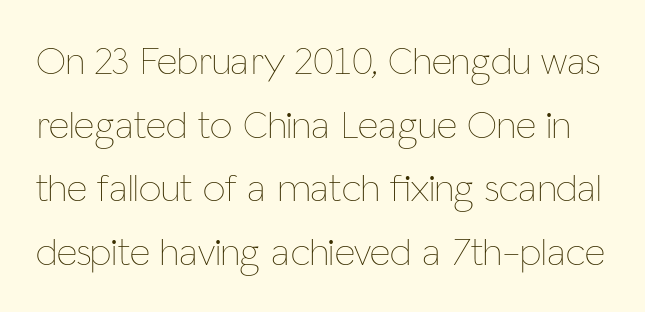
{"italic": "no", "bold": "no", "weight": "thin", "width": "condensed", "stroke_contrast": "low", "x_height": "medium", "monospaced": "no", "underline": "no", "line_spacing": "normal", "line_spacing_ratio": 1.59, "letter_spacing": "normal", "letter_spacing_em": 0.0, "glyph_px": 40}
